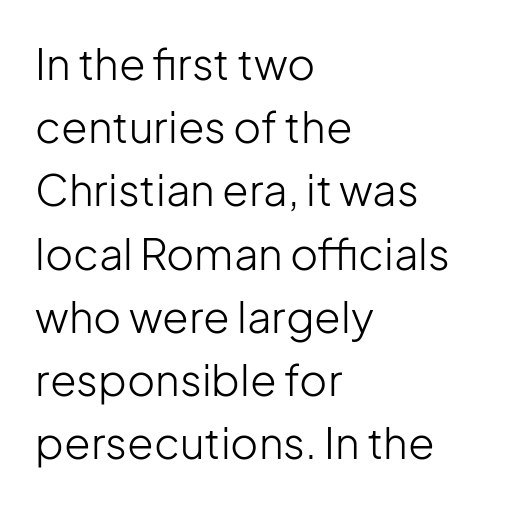
The image shows 43 px light sans-serif type, upright; set left-aligned, normal line spacing (1.47x), normal letter spacing, not underlined; low stroke contrast and a medium x-height.
